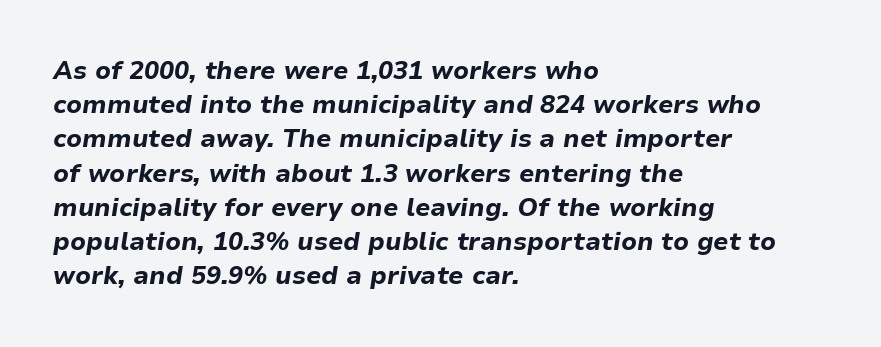
Q: Is the text bold? A: Yes.
Q: Is the text italic (slanted)? A: Yes, it leans right by about 9 degrees.
Q: Is the text underlined? A: No.
Q: How is the paragraph aligned? A: Left-aligned.
Q: Is the spacing between letters normal or unusually wide? A: Normal.
Q: Is the spacing between lines tight, normal or loose? A: Normal.
